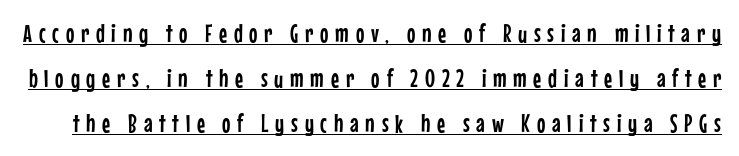
Between one letter and the next there's a generous, obvious gap. A typographer would call this underscored text. Every stem runs plumb, perpendicular to the baseline.
